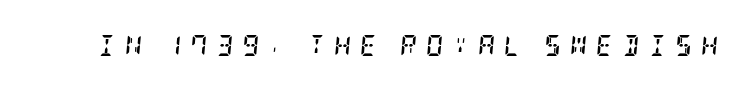
The image shows 21 px bold type, italic (leaning right); set unusually wide letter spacing (+0.43 em), not underlined.
